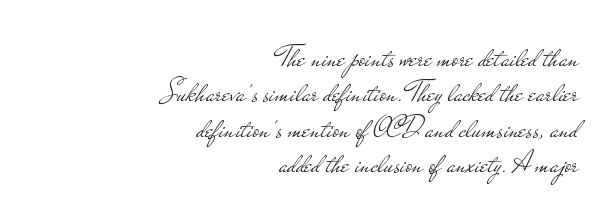
The image shows 31 px light, wide sans-serif type; set right-aligned, tight line spacing (1.14x), normal letter spacing, not underlined; low stroke contrast and a small x-height.
